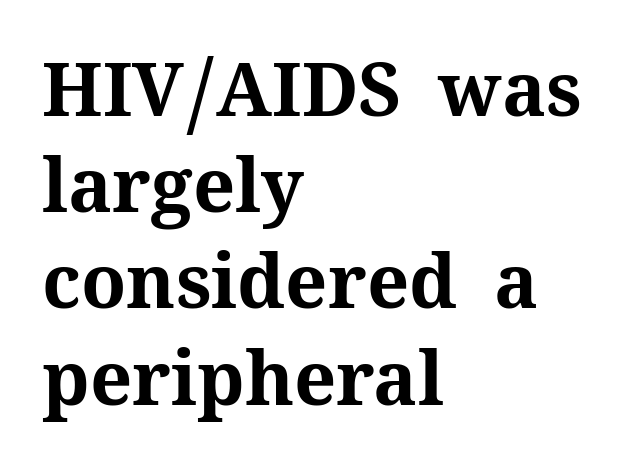
Nobody drew a line under any word here. Each word holds together tightly as a unit, with standard inter-letter gaps. Every row of glyphs begins at an identical x-position on the left. These lines sit exactly where default settings would place them. You could not count columns in this text — the font is proportionally spaced. Notice how the stems are strictly vertical — no italics here.
